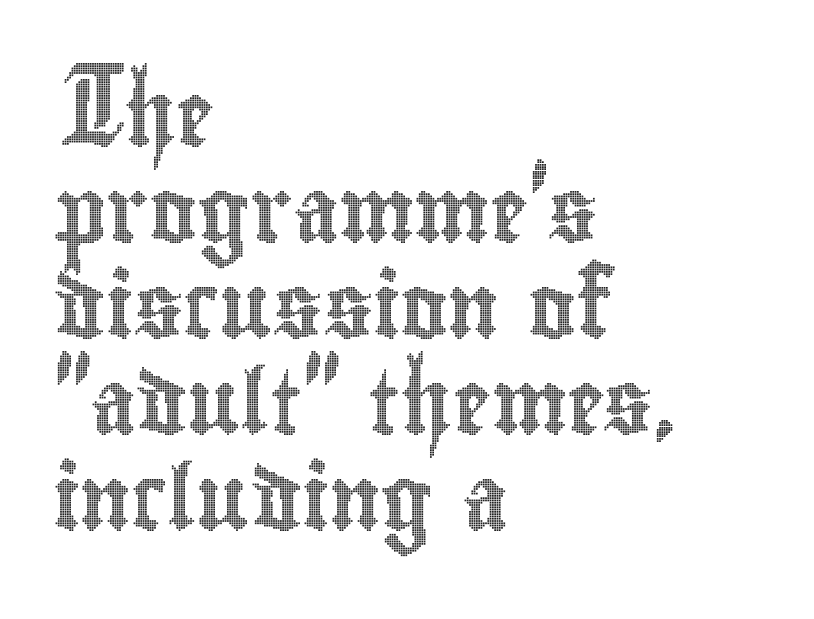
You could not count columns in this text — the font is proportionally spaced. The line texture is even and compact thanks to regular tracking. Rule under the text: the space is simply empty. Is there much room between lines? A standard amount, neither cramped nor airy. The letters stand upright; this is a roman face.
